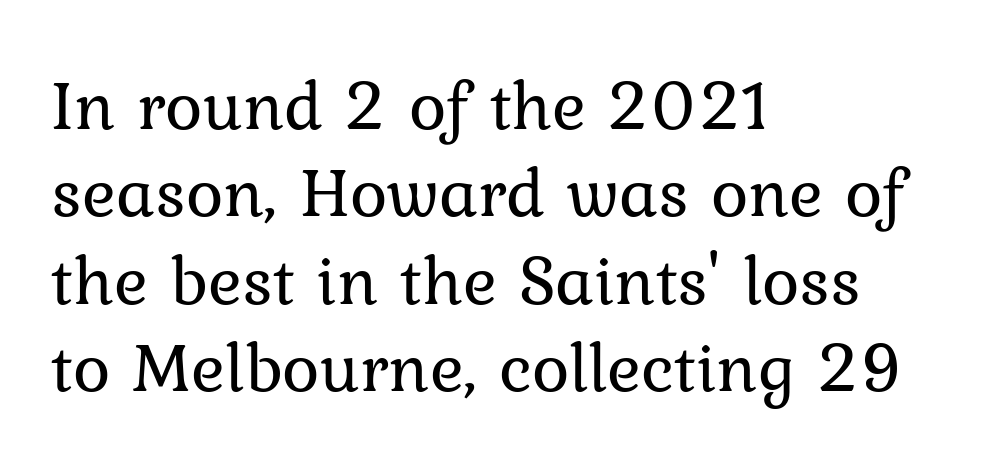
Q: Is the text bold? A: No.
Q: Is the text italic (slanted)? A: No, it is upright.
Q: Is the typeface a serif or a sans-serif typeface? A: Serif.
Q: Is the text underlined? A: No.
Q: How is the paragraph aligned? A: Left-aligned.
Q: Is the spacing between letters normal or unusually wide? A: Normal.
Q: Width (condensed, normal, or wide)? A: Normal.
Q: Stroke contrast? A: Low.
Q: x-height? A: Medium.
Q: Monospaced? A: No.
